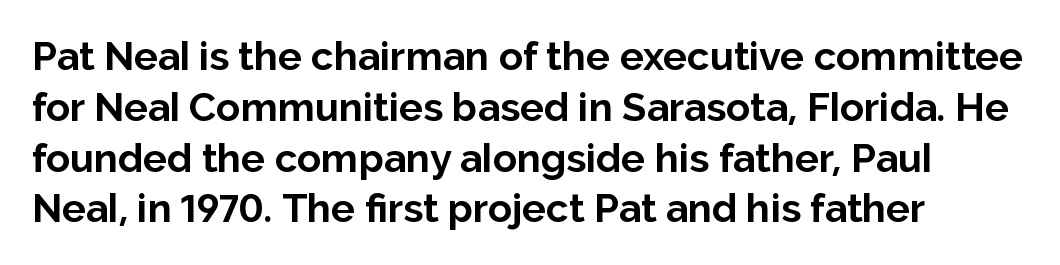
{"serif": "no", "italic": "no", "bold": "yes", "weight": "bold", "width": "normal", "stroke_contrast": "low", "x_height": "medium", "monospaced": "no", "underline": "no", "align": "left", "line_spacing": "normal", "line_spacing_ratio": 1.27, "letter_spacing": "normal", "letter_spacing_em": 0.0, "glyph_px": 40}
